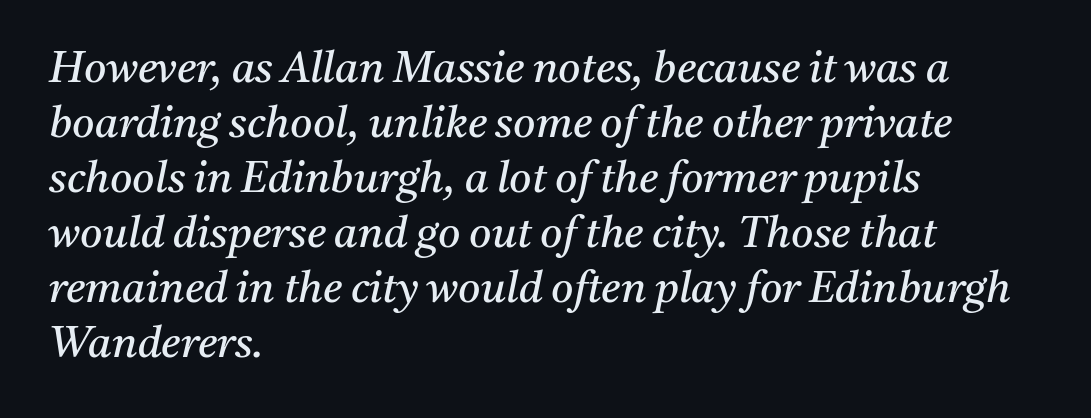
The image shows 43 px regular-weight serif type, italic (leaning right); set left-aligned, normal line spacing (1.28x), normal letter spacing, not underlined; medium stroke contrast and a medium x-height.
